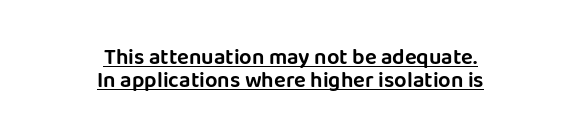
Q: Is the text italic (slanted)? A: No, it is upright.
Q: Is the text underlined? A: Yes.
Q: How is the paragraph aligned? A: Centered.
Q: Is the spacing between letters normal or unusually wide? A: Normal.
Q: Is the spacing between lines tight, normal or loose? A: Tight.
